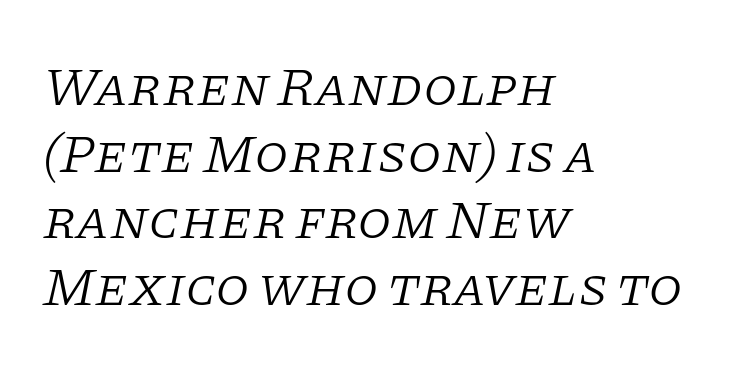
Q: Is the text bold? A: No.
Q: Is the text italic (slanted)? A: Yes, it leans right by about 11 degrees.
Q: Is the typeface a serif or a sans-serif typeface? A: Serif.
Q: Is the text underlined? A: No.
Q: How is the paragraph aligned? A: Left-aligned.
Q: Is the spacing between letters normal or unusually wide? A: Normal.
Q: Width (condensed, normal, or wide)? A: Normal.
Q: Stroke contrast? A: Low.
Q: x-height? A: Large.
Q: Monospaced? A: No.
